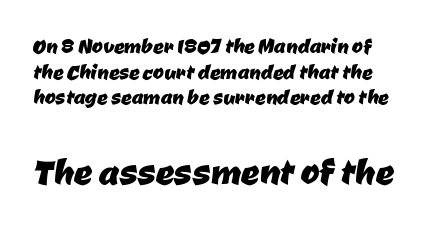
Q: Is the typeface a serif or a sans-serif typeface? A: Sans-serif.
Q: Is the text underlined? A: No.
Q: Is the spacing between letters normal or unusually wide? A: Normal.
Q: Is the spacing between lines tight, normal or loose? A: Tight.
Q: Which block of text is set in a larger size, the first (top) or the second (bottom)? A: The second (bottom) one.
Q: Width (condensed, normal, or wide)? A: Normal.
Q: Stroke contrast? A: Low.
Q: x-height? A: Medium.
Q: Monospaced? A: No.
